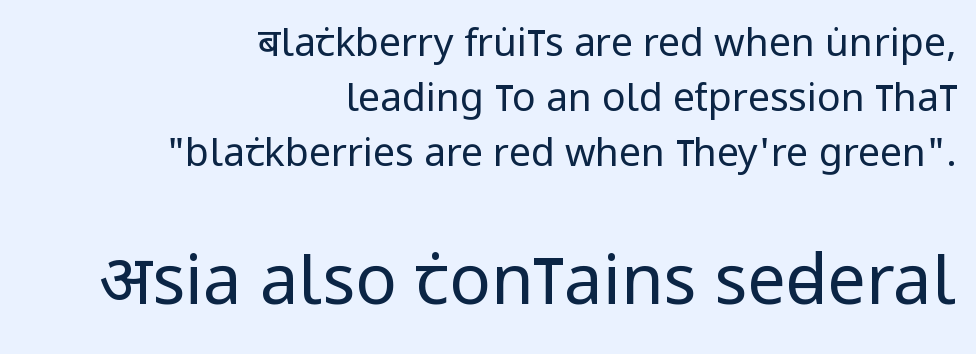
The image shows 69 px regular-weight, condensed sans-serif type, upright; set right-aligned, normal line spacing (1.41x), normal letter spacing, not underlined; the second (bottom) block is 1.77x larger; low stroke contrast and a large x-height.
